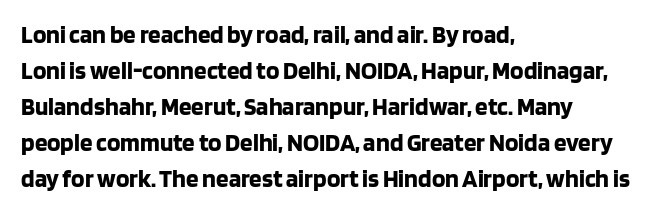
{"italic": "no", "bold": "yes", "underline": "no", "align": "left", "line_spacing": "normal", "line_spacing_ratio": 1.44, "letter_spacing": "normal", "letter_spacing_em": 0.0, "glyph_px": 25}
